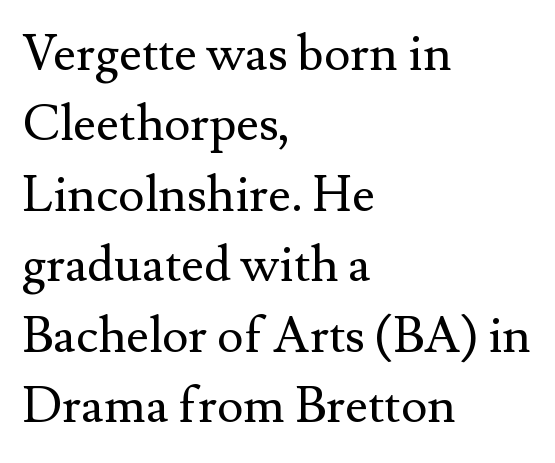
The image shows 50 px regular-weight serif type, upright; set left-aligned, normal line spacing (1.41x), normal letter spacing, not underlined; medium stroke contrast and a small x-height.
